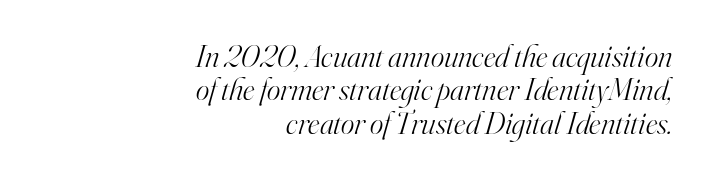
{"serif": "yes", "italic": "yes", "lean": "right", "slant_degrees": 16, "bold": "no", "weight": "light", "width": "normal", "stroke_contrast": "high", "x_height": "small", "monospaced": "no", "underline": "no", "align": "right", "line_spacing": "tight", "line_spacing_ratio": 1.04, "letter_spacing": "normal", "letter_spacing_em": 0.0, "glyph_px": 32}
